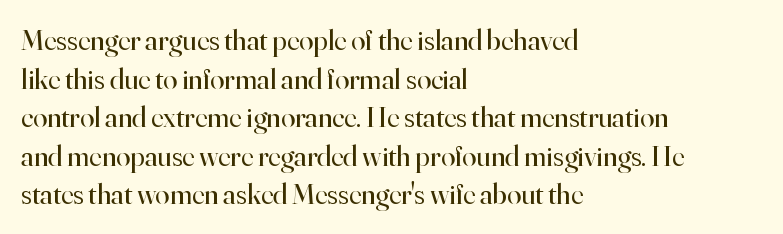
The image shows 29 px regular-weight serif type, upright; set left-aligned, normal line spacing (1.33x), normal letter spacing, not underlined; high stroke contrast and a small x-height.
